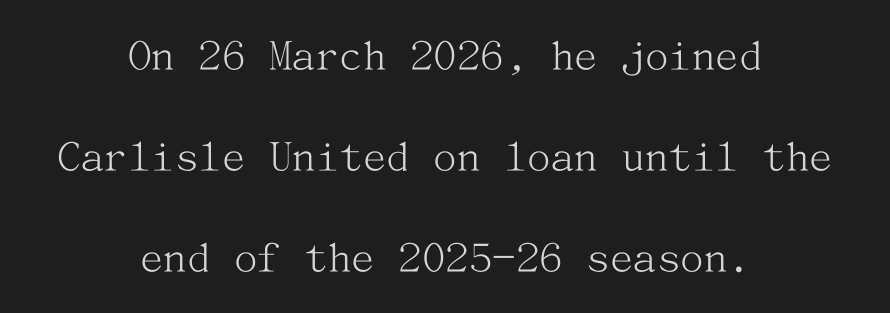
{"serif": "yes", "italic": "no", "bold": "no", "weight": "light", "width": "normal", "stroke_contrast": "medium", "x_height": "medium", "underline": "no", "align": "center", "line_spacing": "loose", "line_spacing_ratio": 2.15, "letter_spacing": "normal", "letter_spacing_em": 0.0, "glyph_px": 47}
